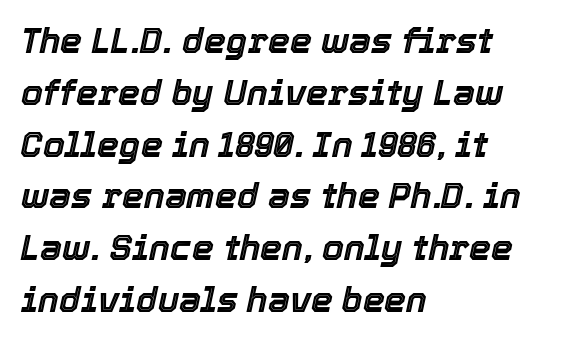
The image shows 35 px text type, italic (leaning right); set left-aligned, normal line spacing (1.48x), normal letter spacing, not underlined; a medium x-height.
